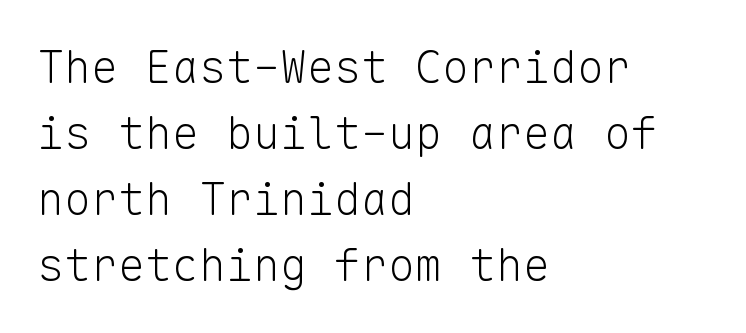
Q: Is the text bold? A: No.
Q: Is the text italic (slanted)? A: No, it is upright.
Q: Is the typeface a serif or a sans-serif typeface? A: Sans-serif.
Q: Is the text underlined? A: No.
Q: How is the paragraph aligned? A: Left-aligned.
Q: Is the spacing between letters normal or unusually wide? A: Normal.
Q: Is the spacing between lines tight, normal or loose? A: Normal.
Q: Width (condensed, normal, or wide)? A: Normal.
Q: Stroke contrast? A: Low.
Q: x-height? A: Medium.
Q: Monospaced? A: Yes.
